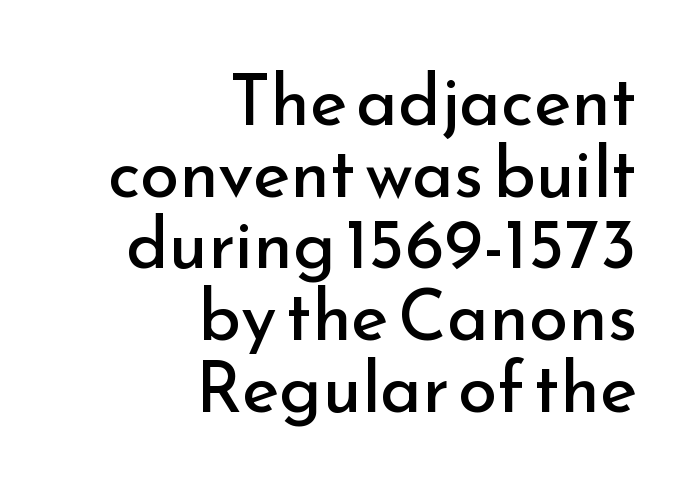
The image shows 71 px regular-weight sans-serif type, upright; set right-aligned, tight line spacing (1.01x), normal letter spacing, not underlined; low stroke contrast and a small x-height.
